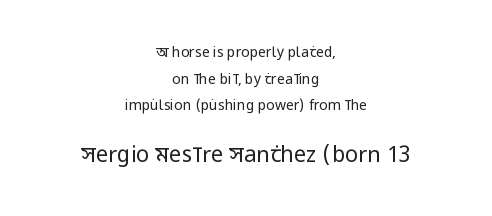
The strip under each line holds only bare page. Horizontal alignment here is central, giving a formal, balanced look. Weight: not bold — regular or lighter. Quick note: not italic, upright. Caption: upper text group reduced, lower text group enlarged.
